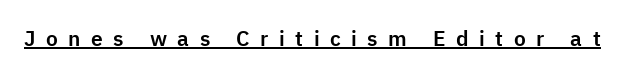
The image shows 21 px text type, upright; set unusually wide letter spacing (+0.5 em), underlined.
